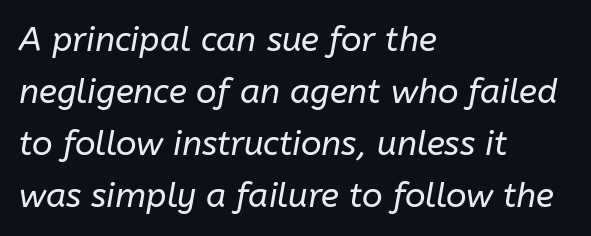
{"italic": "yes", "lean": "right", "slant_degrees": 10, "bold": "no", "weight": "regular", "width": "normal", "stroke_contrast": "low", "x_height": "medium", "monospaced": "no", "underline": "no", "align": "left", "line_spacing": "normal", "line_spacing_ratio": 1.53, "letter_spacing": "normal", "letter_spacing_em": 0.0, "glyph_px": 34}
